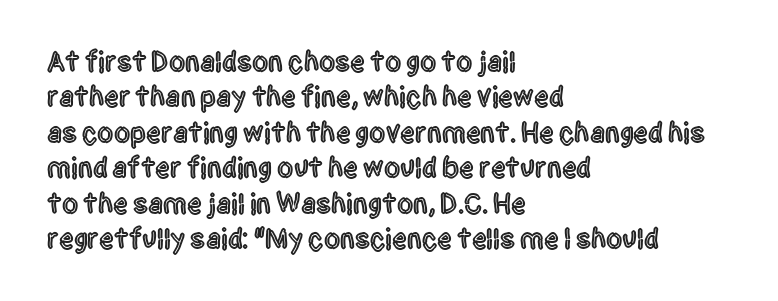
{"serif": "no", "italic": "no", "width": "condensed", "x_height": "large", "monospaced": "no", "underline": "no", "align": "left", "line_spacing_ratio": 1.22, "letter_spacing": "normal", "letter_spacing_em": 0.0, "glyph_px": 29}
